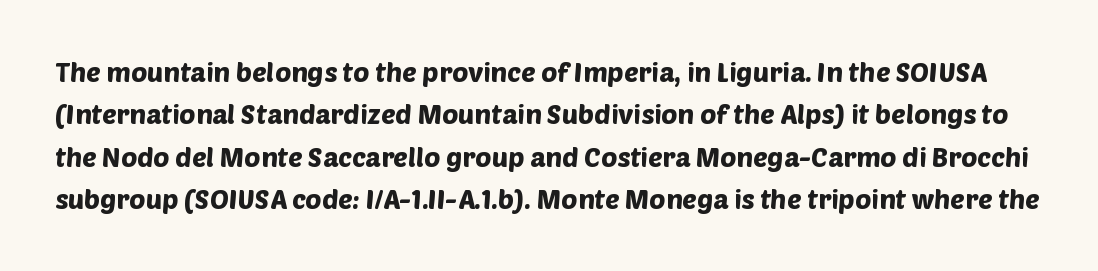
These lines sit exactly where default settings would place them. Nothing unusual about the tracking: characters are spaced as the font intends. Has an underline been added? It has not.
